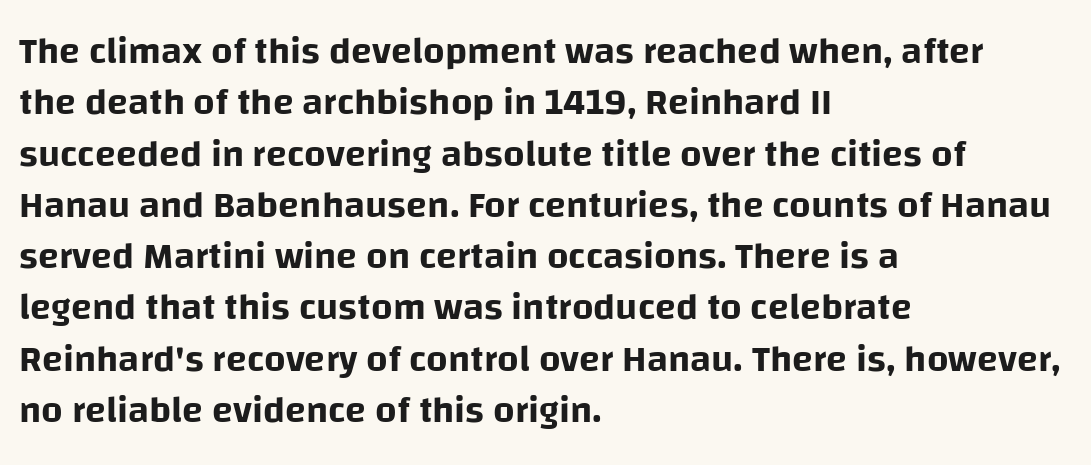
The designer left line spacing at the default. Casual observation: everything's shoved over to the left. Has an underline been added? It has not. Is there any slant? The stems are plumb. Looks like regular typesetting: each glyph gets only the width it needs.
